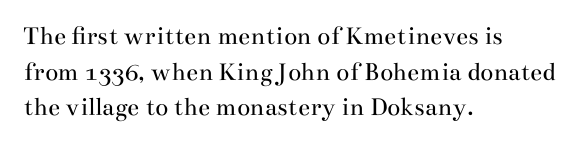
Q: Is the text bold? A: No.
Q: Is the text italic (slanted)? A: No, it is upright.
Q: Is the text underlined? A: No.
Q: How is the paragraph aligned? A: Left-aligned.
Q: Is the spacing between letters normal or unusually wide? A: Normal.
Q: Is the spacing between lines tight, normal or loose? A: Normal.
